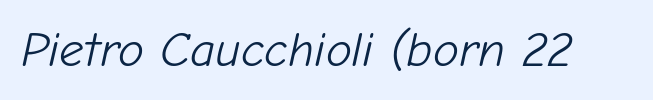
This sample has the flowing, uneven cadence of proportional lettering. Italic? Definitely — the glyphs are oblique. Descenders hang freely into open space. These glyphs show unthickened strokes, regular width or finer. The letters sit at their default tracking, neither squeezed nor spread.
